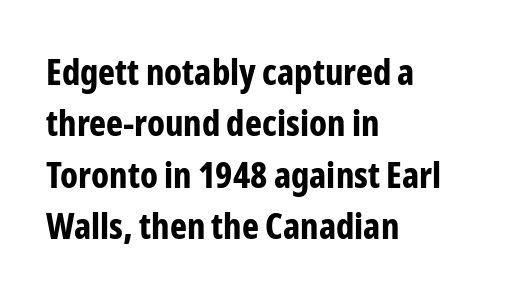
{"serif": "no", "italic": "no", "bold": "yes", "weight": "bold", "width": "condensed", "stroke_contrast": "low", "x_height": "medium", "monospaced": "no", "underline": "no", "align": "left", "line_spacing": "normal", "line_spacing_ratio": 1.43, "letter_spacing": "normal", "letter_spacing_em": 0.0, "glyph_px": 36}
